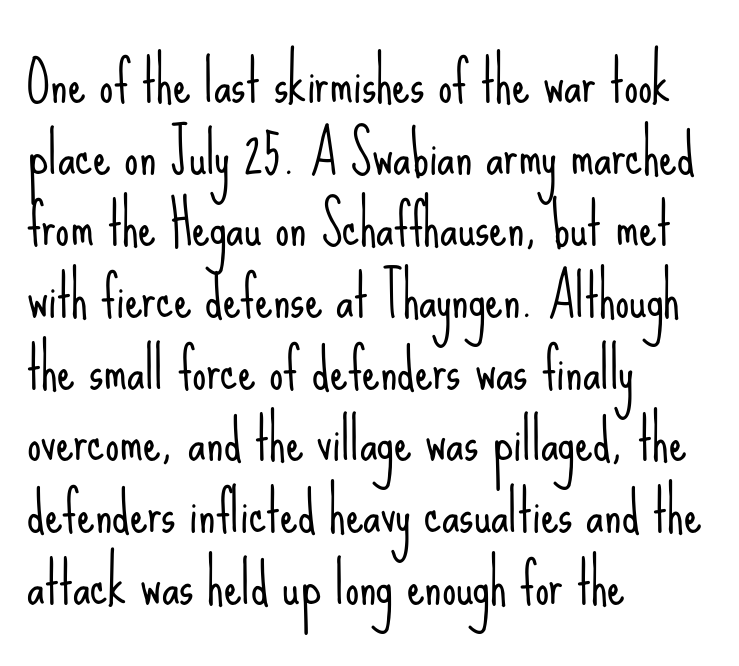
Each letter keeps its own natural width here, so spacing adapts to shape. Bold? No — there's no thickening of the strokes. The letters sit at their default tracking, neither squeezed nor spread. Regarding leading, the lines here are spaced in the standard way. The lines are quadded left.
